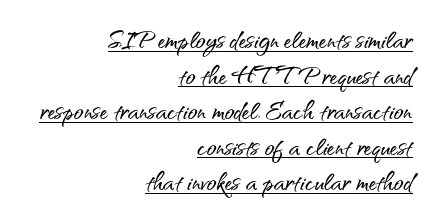
This is sans-serif lettering, the kind often seen on screens and signage. No extra tracking has been applied to these lines. Think of a printed novel: that variable character pitch is what you see here. A baseline rule has been typeset under these characters.
